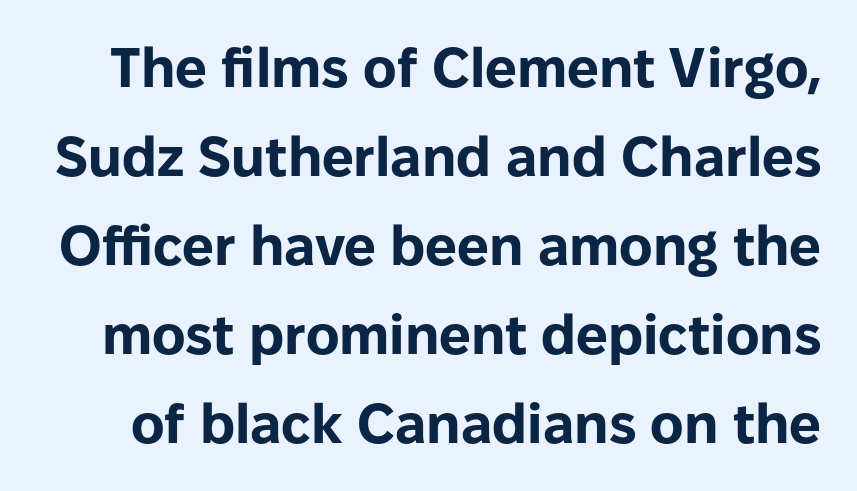
Rule under the text: the space is simply empty. The type family on display is of the sans-serif kind. The rendering uses natural spacing where letterforms have individual widths. Summary of vertical rhythm: regular, with standard interline spacing.
